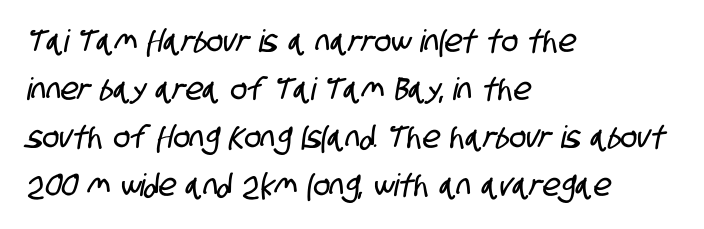
{"serif": "no", "width": "condensed", "stroke_contrast": "low", "x_height": "large", "monospaced": "no", "underline": "no", "align": "left", "line_spacing": "normal", "line_spacing_ratio": 1.55, "letter_spacing": "normal", "letter_spacing_em": 0.0, "glyph_px": 31}
